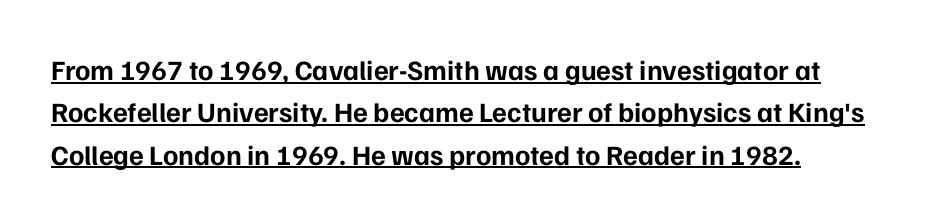
Q: Is the text bold? A: Yes.
Q: Is the text italic (slanted)? A: No, it is upright.
Q: Is the typeface a serif or a sans-serif typeface? A: Sans-serif.
Q: Is the text underlined? A: Yes.
Q: Is the spacing between letters normal or unusually wide? A: Normal.
Q: Is the spacing between lines tight, normal or loose? A: Normal.
Q: Width (condensed, normal, or wide)? A: Normal.
Q: Stroke contrast? A: Low.
Q: x-height? A: Medium.
Q: Monospaced? A: No.
